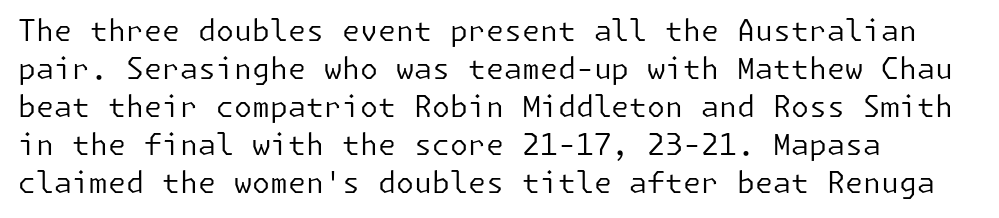
The image shows 29 px regular-weight sans-serif type, upright; set left-aligned, normal line spacing (1.31x), normal letter spacing, not underlined; low stroke contrast and a medium x-height.
